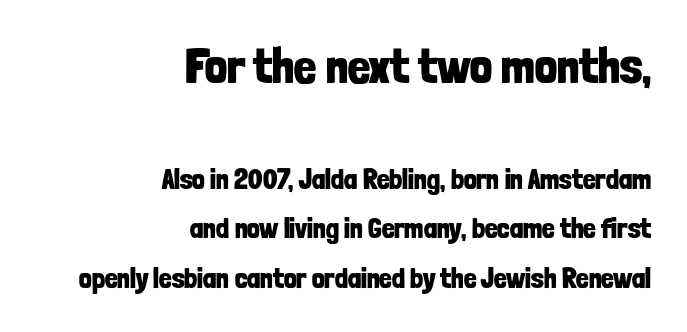
{"serif": "no", "italic": "no", "bold": "yes", "weight": "bold", "width": "condensed", "stroke_contrast": "low", "x_height": "medium", "monospaced": "no", "underline": "no", "align": "right", "line_spacing_ratio": 1.77, "letter_spacing": "normal", "letter_spacing_em": 0.0, "larger_block": "first", "size_ratio": 1.75, "glyph_px": 49}
